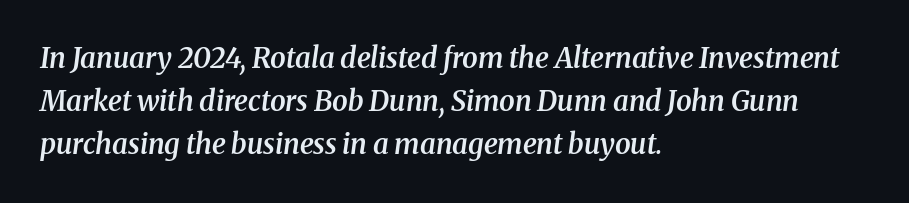
Small tapered or slab feet sit at the stroke ends, so this counts as serif. Notice how descenders clear the ascenders below comfortably — that's standard leading. These lines are set flush left with a ragged right edge. The specimen reads as italic at a glance.
